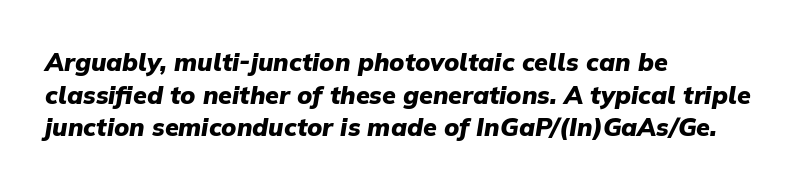
Posture: slanted. Here the glyphs are tracked normally, forming tight word shapes. The face used here has the dense, thick strokes of a bold. These lines sit exactly where default settings would place them. Every row of glyphs begins at an identical x-position on the left.
